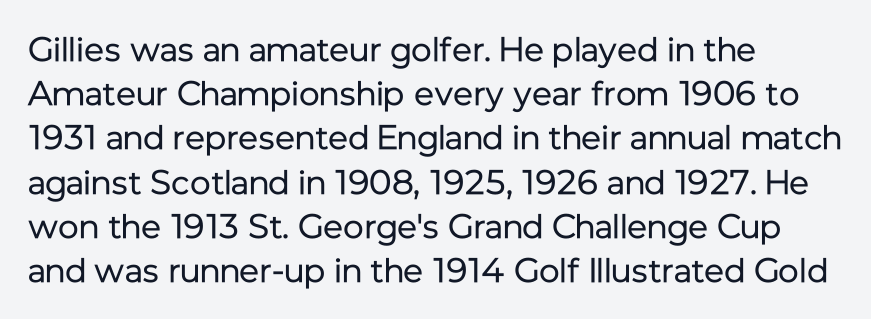
{"serif": "no", "italic": "no", "bold": "no", "weight": "regular", "width": "normal", "stroke_contrast": "low", "x_height": "medium", "monospaced": "no", "underline": "no", "align": "left", "line_spacing": "normal", "line_spacing_ratio": 1.3, "letter_spacing": "normal", "letter_spacing_em": 0.0, "glyph_px": 34}
